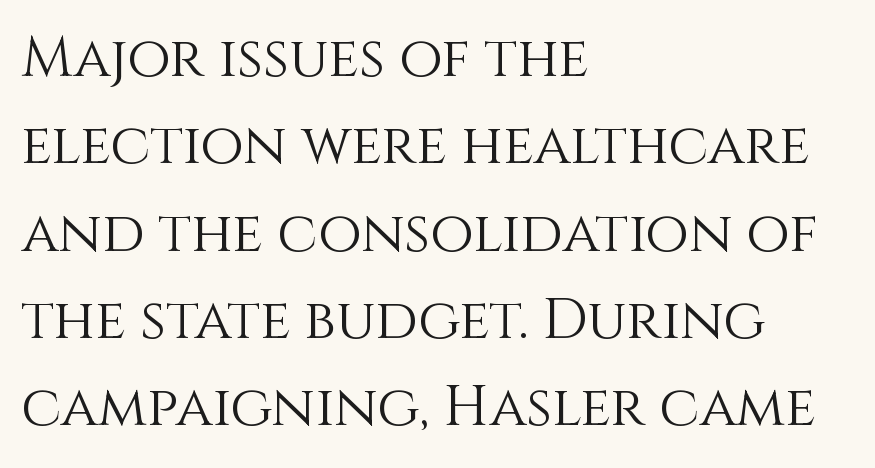
{"italic": "no", "bold": "no", "weight": "light", "width": "normal", "stroke_contrast": "medium", "x_height": "large", "monospaced": "no", "underline": "no", "align": "left", "line_spacing": "normal", "line_spacing_ratio": 1.56, "letter_spacing": "normal", "letter_spacing_em": 0.0, "glyph_px": 56}
